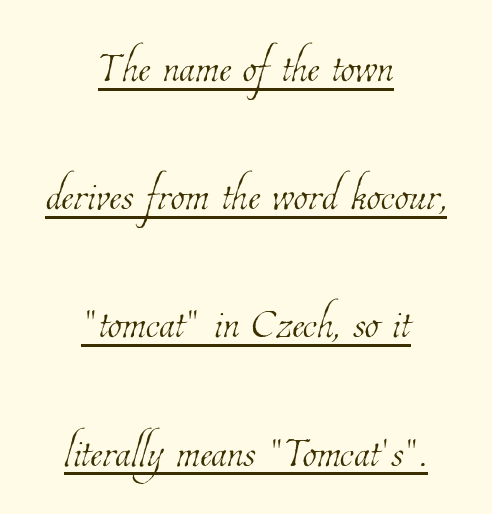
{"bold": "no", "weight": "thin", "width": "condensed", "stroke_contrast": "low", "x_height": "medium", "monospaced": "no", "underline": "yes", "align": "center", "line_spacing": "loose", "line_spacing_ratio": 2.21, "letter_spacing": "normal", "letter_spacing_em": 0.0, "glyph_px": 58}
